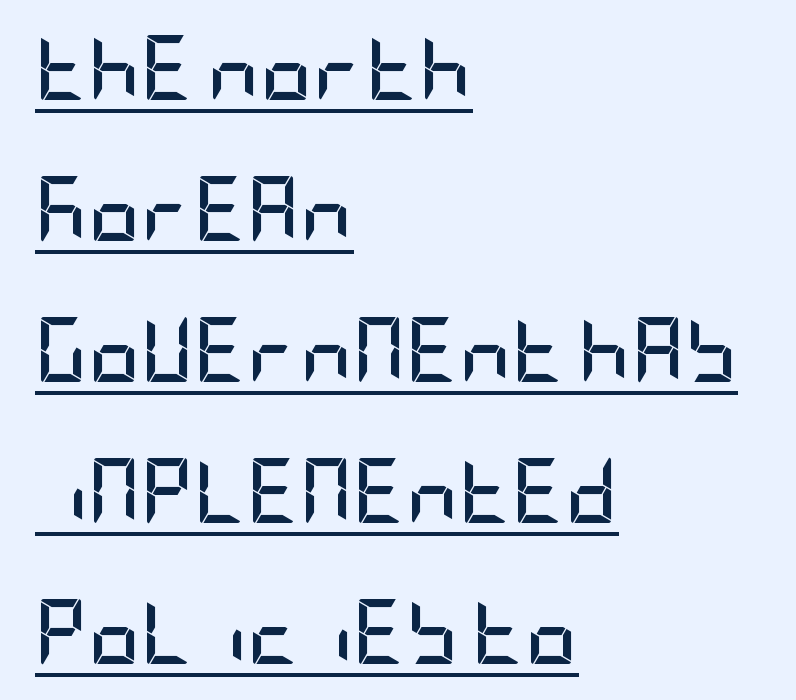
The image shows 65 px semibold, condensed sans-serif type, upright; set left-aligned, loose line spacing (2.17x), normal letter spacing, underlined; low stroke contrast and a large x-height.
